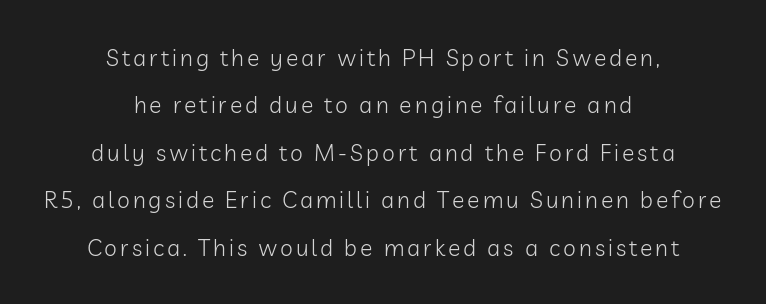
Q: Is the text bold? A: No.
Q: Is the text italic (slanted)? A: No, it is upright.
Q: Is the text underlined? A: No.
Q: How is the paragraph aligned? A: Centered.
Q: Is the spacing between lines tight, normal or loose? A: Loose.
